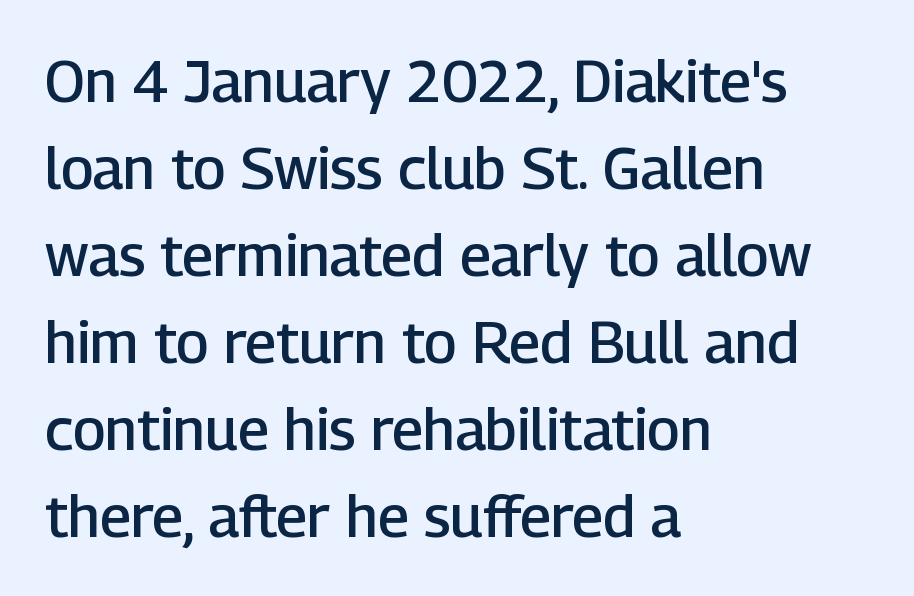
Q: Is the text bold? A: Semi-bold.
Q: Is the text italic (slanted)? A: No, it is upright.
Q: Is the typeface a serif or a sans-serif typeface? A: Sans-serif.
Q: Is the text underlined? A: No.
Q: How is the paragraph aligned? A: Left-aligned.
Q: Is the spacing between letters normal or unusually wide? A: Normal.
Q: Is the spacing between lines tight, normal or loose? A: Normal.
Q: Width (condensed, normal, or wide)? A: Normal.
Q: Stroke contrast? A: Low.
Q: x-height? A: Medium.
Q: Monospaced? A: No.
